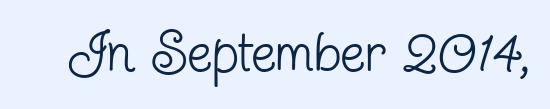
The image shows 56 px regular-weight, condensed serif type, upright; set normal letter spacing, not underlined; low stroke contrast and a medium x-height.
